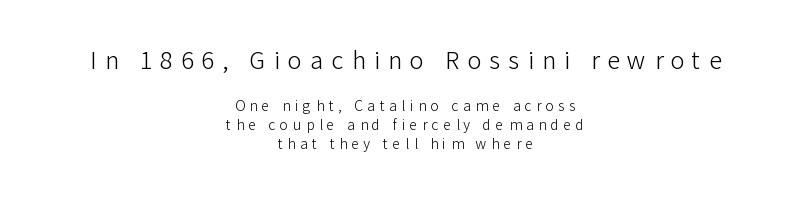
Q: Is the text bold? A: No.
Q: Is the text italic (slanted)? A: No, it is upright.
Q: Is the text underlined? A: No.
Q: How is the paragraph aligned? A: Centered.
Q: Is the spacing between letters normal or unusually wide? A: Unusually wide.
Q: Is the spacing between lines tight, normal or loose? A: Normal.
Q: Which block of text is set in a larger size, the first (top) or the second (bottom)? A: The first (top) one.
